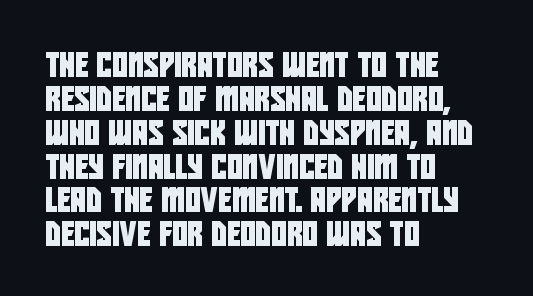
Lines of text with bare space underneath. Glyph-to-glyph distance matches everyday printed text. The lines sit at an ordinary, default distance from one another. The lines in this sample share a left origin and differ only in where they stop.
